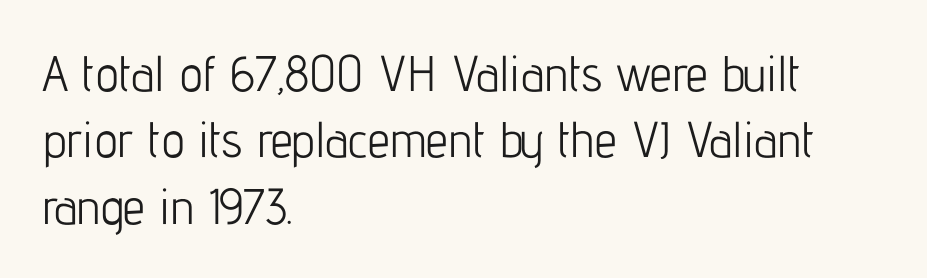
Q: Is the text bold? A: No.
Q: Is the text italic (slanted)? A: No, it is upright.
Q: Is the typeface a serif or a sans-serif typeface? A: Sans-serif.
Q: Is the text underlined? A: No.
Q: How is the paragraph aligned? A: Left-aligned.
Q: Is the spacing between letters normal or unusually wide? A: Normal.
Q: Is the spacing between lines tight, normal or loose? A: Normal.
Q: Width (condensed, normal, or wide)? A: Condensed.
Q: Stroke contrast? A: Low.
Q: x-height? A: Medium.
Q: Monospaced? A: No.
